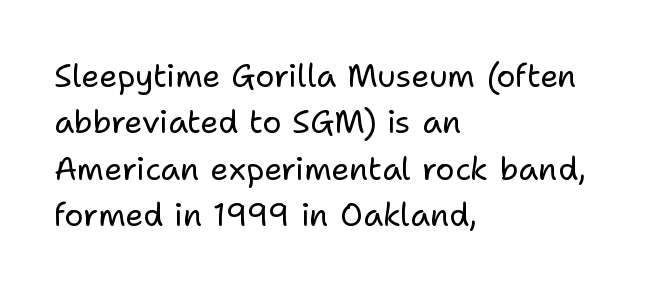
A student would call this left alignment; a typographer would say flush left, rag right. Lines of text with bare space underneath. The strokes are not fattened; the text isn't bold. Does extra space separate the letters? No, they use regular spacing. Does the lettering tilt? It doesn't — this is upright. The vertical gap from one line to the next is medium.
